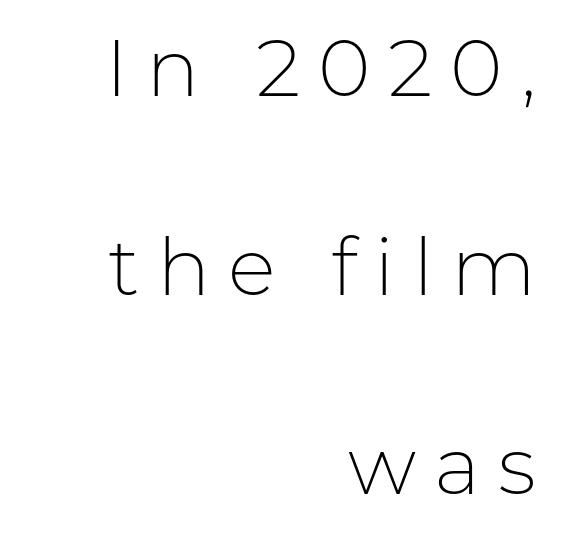
Q: Is the text bold? A: No.
Q: Is the text italic (slanted)? A: No, it is upright.
Q: Is the typeface a serif or a sans-serif typeface? A: Sans-serif.
Q: Is the text underlined? A: No.
Q: How is the paragraph aligned? A: Right-aligned.
Q: Is the spacing between letters normal or unusually wide? A: Unusually wide.
Q: Is the spacing between lines tight, normal or loose? A: Loose.
Q: Width (condensed, normal, or wide)? A: Normal.
Q: Stroke contrast? A: Low.
Q: x-height? A: Medium.
Q: Monospaced? A: No.
